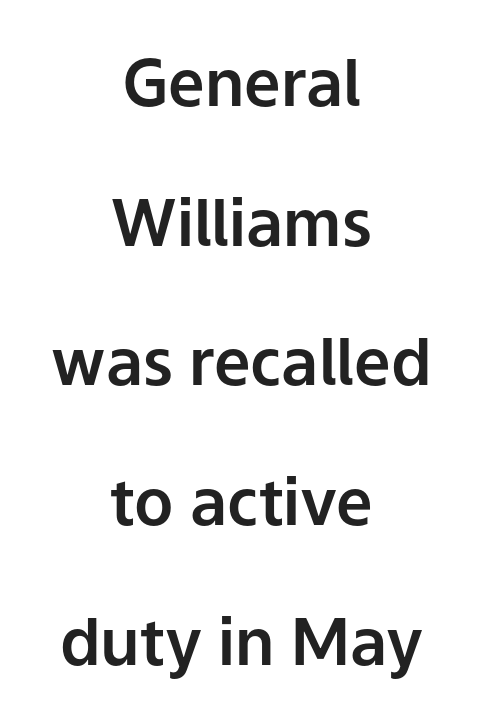
Regarding leading, the lines here are spaced well apart. Is the letter spacing exaggerated? No — it looks like the ordinary default. You can tell it's not italic because the verticals are truly vertical. The setting favours the middle, as headings and verse often do. Type style note: lacks serifs.
